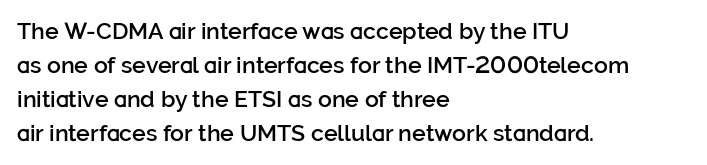
The type is set solid horizontally, with unmodified tracking. Letters rest on an invisible, unmarked baseline. The lettering holds an erect, upright posture throughout. Typeset ragged right — the left edge is the straight one. The block of text has a typical density, with ordinary space between rows.
